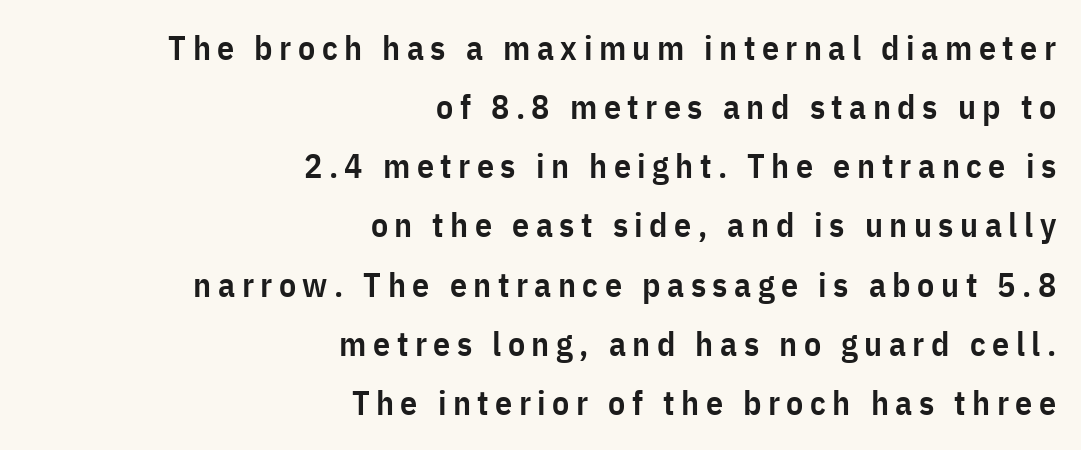
The image shows 34 px semibold, condensed sans-serif type, upright; set right-aligned, line spacing 1.74x, not underlined; low stroke contrast and a medium x-height.
